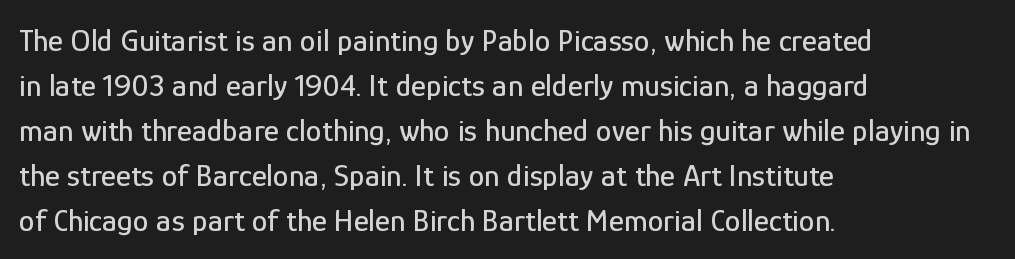
Does the type have serifs? No, each stem ends abruptly. Visually the block forms a straight wall on the left and a jagged coastline on the right. The passage shown is typed in a proportional face where columns would drift. Ordinary non-slanted type is in use. Regular leading. Short note: letters normally spaced.
